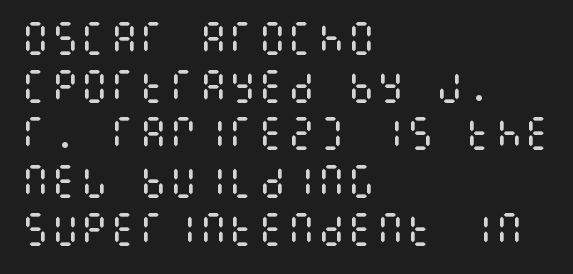
Q: Is the text bold? A: No.
Q: Is the text italic (slanted)? A: No, it is upright.
Q: Is the text underlined? A: No.
Q: How is the paragraph aligned? A: Left-aligned.
Q: Is the spacing between letters normal or unusually wide? A: Normal.
Q: Is the spacing between lines tight, normal or loose? A: Normal.
Q: Width (condensed, normal, or wide)? A: Condensed.
Q: Stroke contrast? A: Medium.
Q: x-height? A: Large.
